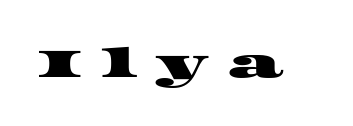
You could not count columns in this text — the font is proportionally spaced. Typographically, this falls in the serif category. Each word looks stretched out because of the extra space between its letters. Underline: absent.
